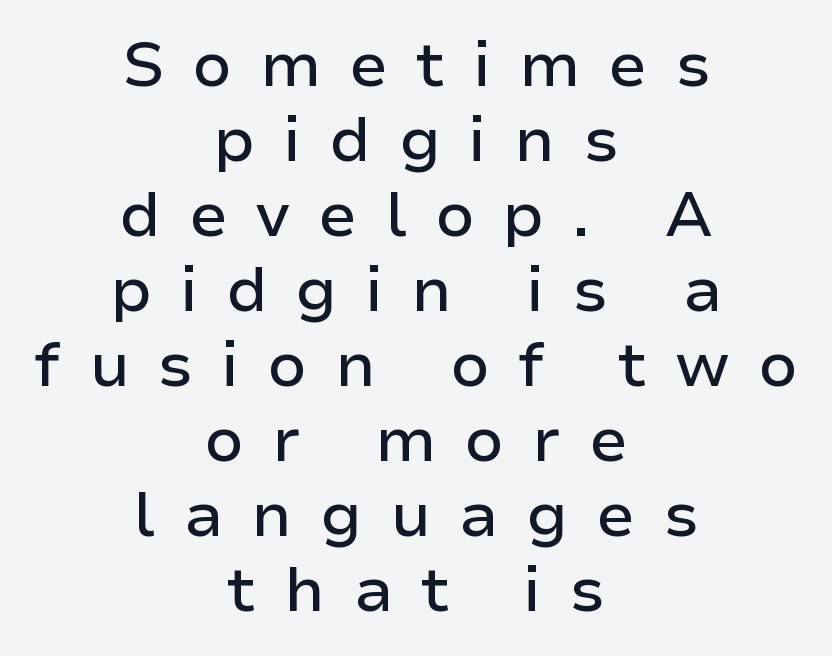
Q: Is the text italic (slanted)? A: No, it is upright.
Q: Is the typeface a serif or a sans-serif typeface? A: Sans-serif.
Q: Is the text underlined? A: No.
Q: How is the paragraph aligned? A: Centered.
Q: Is the spacing between letters normal or unusually wide? A: Unusually wide.
Q: Width (condensed, normal, or wide)? A: Normal.
Q: Stroke contrast? A: Low.
Q: x-height? A: Medium.
Q: Monospaced? A: No.
